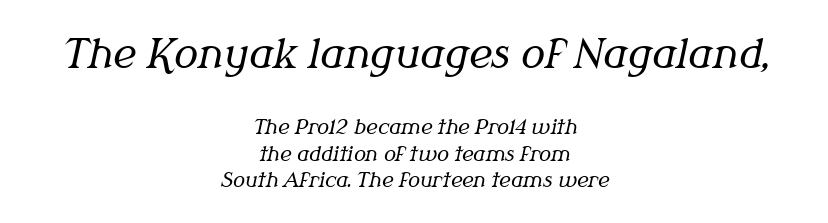
{"serif": "yes", "italic": "yes", "lean": "right", "slant_degrees": 12, "bold": "no", "weight": "regular", "width": "normal", "stroke_contrast": "medium", "x_height": "medium", "monospaced": "no", "underline": "no", "align": "center", "line_spacing": "normal", "line_spacing_ratio": 1.33, "letter_spacing": "normal", "letter_spacing_em": 0.0, "larger_block": "first", "size_ratio": 2.0, "glyph_px": 40}
